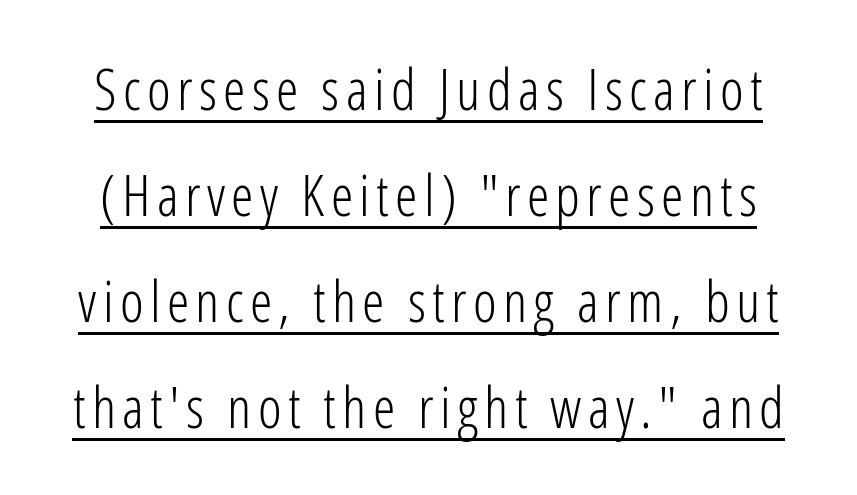
The image shows 57 px light, condensed sans-serif type, upright; set line spacing 1.86x, underlined; low stroke contrast and a medium x-height.
